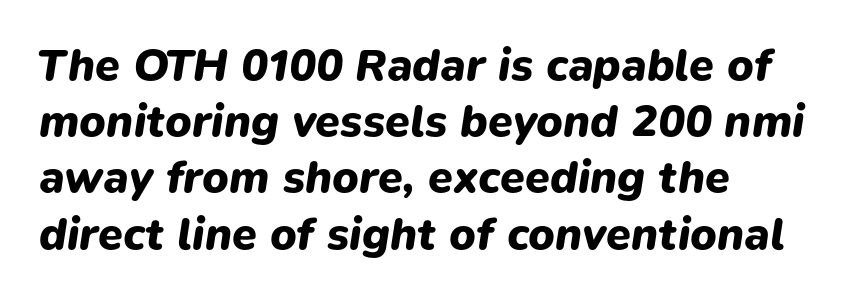
{"italic": "yes", "lean": "right", "slant_degrees": 9, "bold": "yes", "weight": "heavy", "width": "normal", "stroke_contrast": "low", "x_height": "medium", "monospaced": "no", "underline": "no", "align": "left", "line_spacing": "normal", "line_spacing_ratio": 1.25, "letter_spacing": "normal", "letter_spacing_em": 0.0, "glyph_px": 45}
